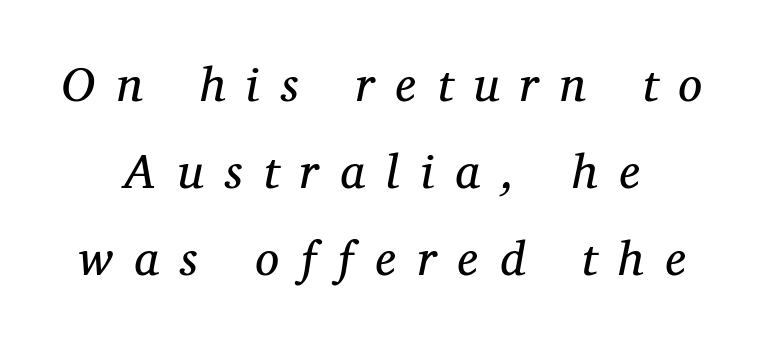
{"serif": "yes", "italic": "yes", "lean": "right", "slant_degrees": 12, "bold": "no", "weight": "regular", "width": "normal", "stroke_contrast": "medium", "x_height": "medium", "monospaced": "no", "underline": "no", "align": "center", "line_spacing_ratio": 1.81, "letter_spacing": "wide", "letter_spacing_em": 0.45, "glyph_px": 48}
